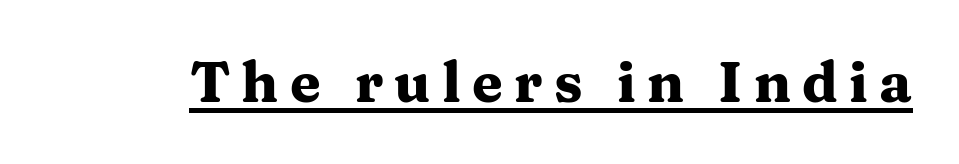
Q: Is the text bold? A: Yes.
Q: Is the text italic (slanted)? A: No, it is upright.
Q: Is the typeface a serif or a sans-serif typeface? A: Serif.
Q: Is the text underlined? A: Yes.
Q: Is the spacing between letters normal or unusually wide? A: Unusually wide.
Q: Width (condensed, normal, or wide)? A: Wide.
Q: Stroke contrast? A: Medium.
Q: x-height? A: Medium.
Q: Monospaced? A: No.
